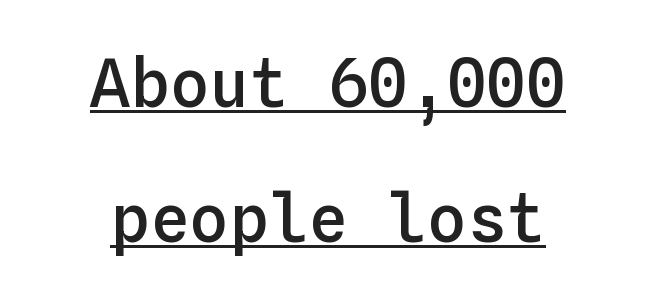
Reading down the column, the eye jumps a long way to each next line. Beneath each row of characters lies a ruled line. Quick note: not italic, upright. Short note: letters normally spaced. Weight check: semibold — heavier than regular, not quite bold.
